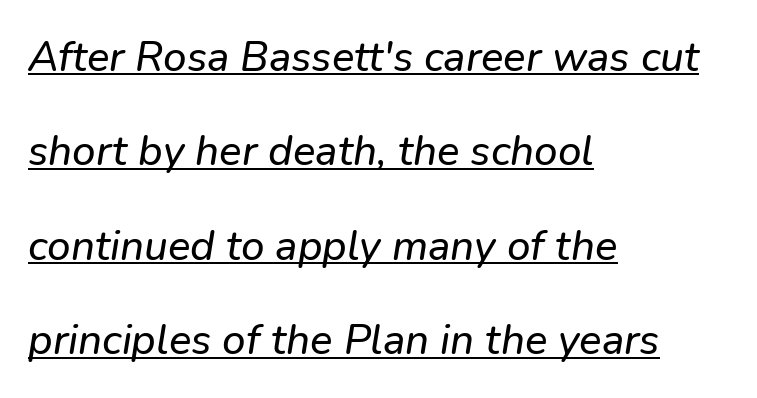
The image shows 42 px text type, italic (leaning right); set left-aligned, loose line spacing (2.25x), normal letter spacing, underlined; low stroke contrast and a medium x-height.
